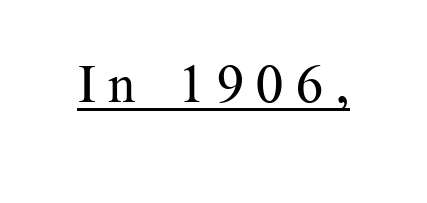
Caption: face not bold, strokes unweighted. These characters rest on top of a visible drawn line. Examine the stroke ends and you'll spot serifs. The face used here is rendered with a markedly widened letterfit.
